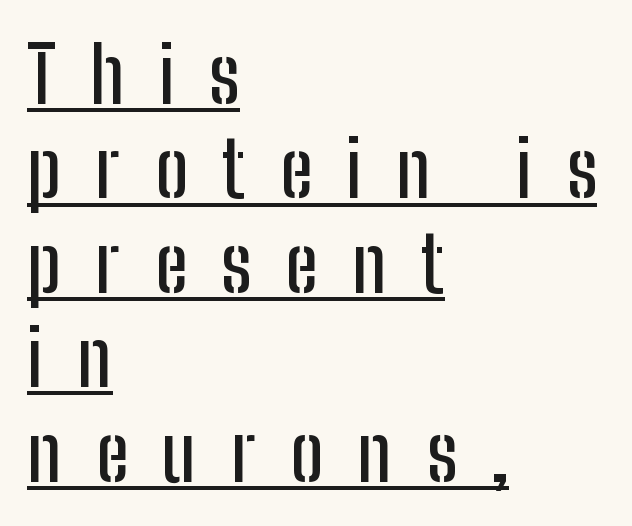
Q: Is the text italic (slanted)? A: No, it is upright.
Q: Is the typeface a serif or a sans-serif typeface? A: Sans-serif.
Q: Is the text underlined? A: Yes.
Q: How is the paragraph aligned? A: Left-aligned.
Q: Is the spacing between letters normal or unusually wide? A: Unusually wide.
Q: Width (condensed, normal, or wide)? A: Condensed.
Q: Stroke contrast? A: Low.
Q: x-height? A: Medium.
Q: Monospaced? A: No.
